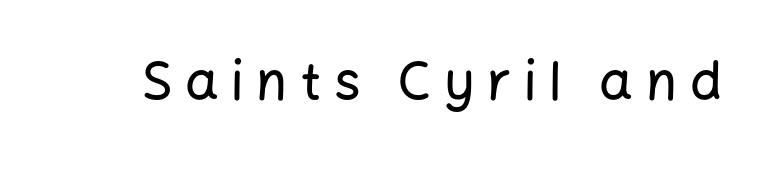
{"serif": "no", "italic": "no", "width": "normal", "stroke_contrast": "low", "x_height": "medium", "monospaced": "no", "underline": "no", "letter_spacing": "wide", "letter_spacing_em": 0.24, "glyph_px": 53}
